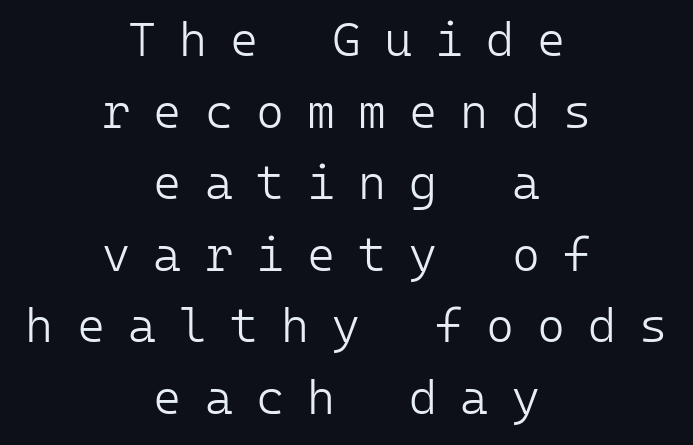
Q: Is the text bold? A: No.
Q: Is the text italic (slanted)? A: No, it is upright.
Q: Is the typeface a serif or a sans-serif typeface? A: Sans-serif.
Q: Is the text underlined? A: No.
Q: How is the paragraph aligned? A: Centered.
Q: Is the spacing between letters normal or unusually wide? A: Unusually wide.
Q: Is the spacing between lines tight, normal or loose? A: Normal.
Q: Width (condensed, normal, or wide)? A: Normal.
Q: Stroke contrast? A: Low.
Q: x-height? A: Medium.
Q: Monospaced? A: Yes.
